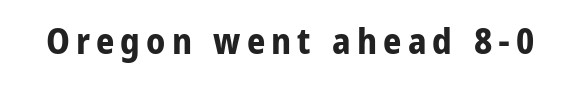
Heavy-handed strokes throughout: this text is bold. Typographically, this falls in the sans-serif category. Is this a fixed-width face? No — the glyphs have proportional, varying widths. Unmarked baselines from the first word to the last.
